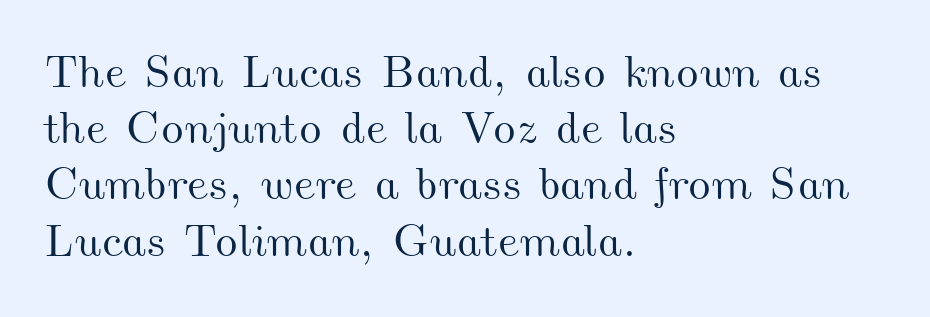
Varying glyph widths throughout — classic text-font behaviour. Nothing unusual about the tracking: characters are spaced as the font intends. A normal amount of white space separates one row of letters from the next. The space beneath each line is pristine and unruled.
